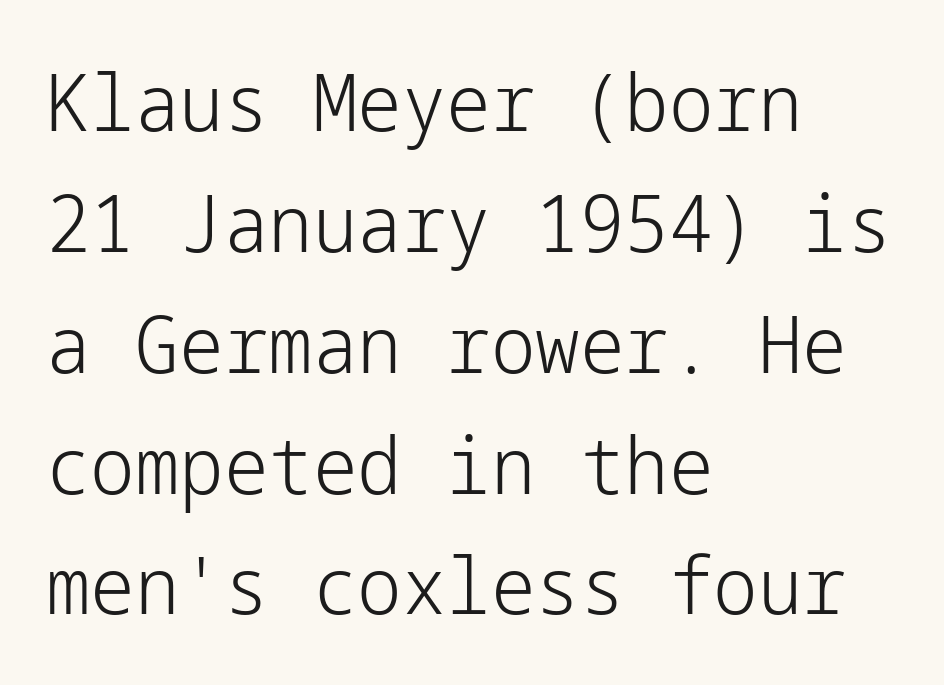
{"serif": "no", "italic": "no", "bold": "no", "weight": "light", "width": "normal", "stroke_contrast": "low", "x_height": "medium", "underline": "no", "align": "left", "line_spacing": "normal", "line_spacing_ratio": 1.53, "letter_spacing": "normal", "letter_spacing_em": 0.0, "glyph_px": 79}
